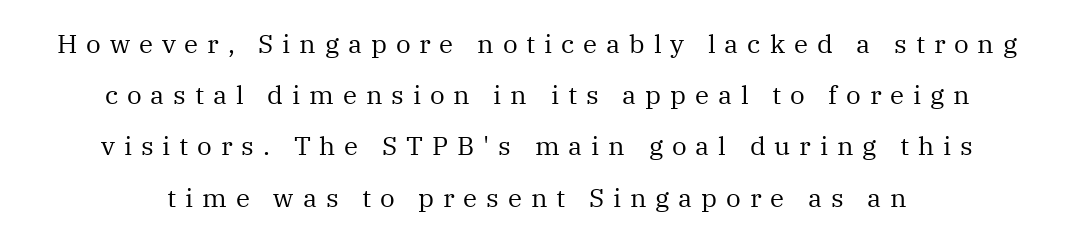
Q: Is the text bold? A: No.
Q: Is the text italic (slanted)? A: No, it is upright.
Q: Is the text underlined? A: No.
Q: How is the paragraph aligned? A: Centered.
Q: Is the spacing between letters normal or unusually wide? A: Unusually wide.
Q: Is the spacing between lines tight, normal or loose? A: Loose.
